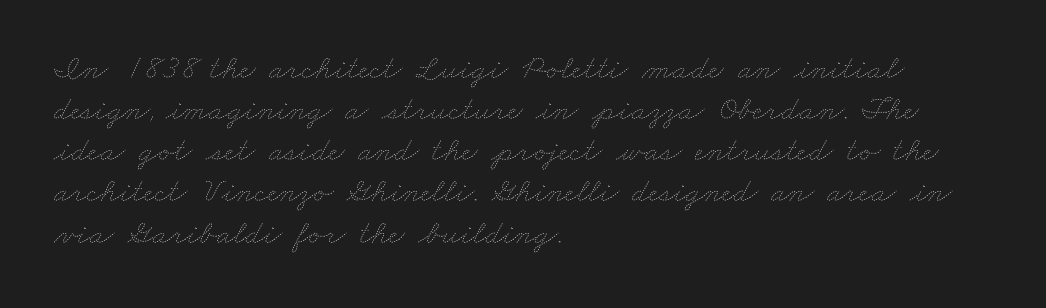
The image shows 34 px thin, wide type; set left-aligned, line spacing 1.21x, normal letter spacing, not underlined; low stroke contrast and a small x-height.
